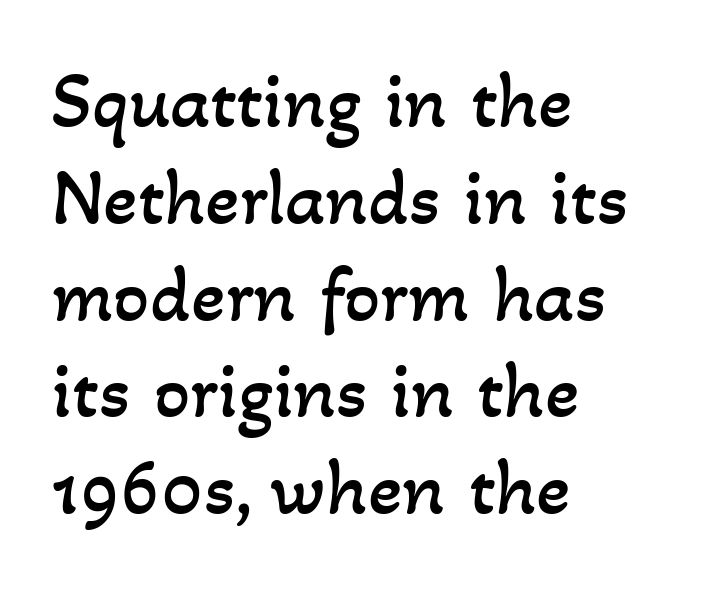
{"bold": "no", "weight": "regular", "width": "normal", "stroke_contrast": "low", "x_height": "small", "monospaced": "no", "underline": "no", "align": "left", "line_spacing_ratio": 1.21, "letter_spacing": "normal", "letter_spacing_em": 0.0, "glyph_px": 80}
